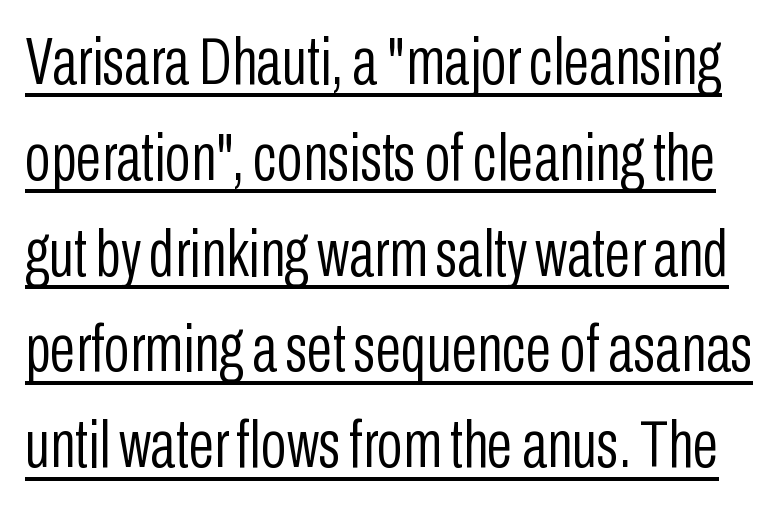
{"serif": "no", "italic": "no", "bold": "no", "weight": "light", "width": "condensed", "stroke_contrast": "low", "x_height": "medium", "monospaced": "no", "underline": "yes", "line_spacing": "normal", "line_spacing_ratio": 1.43, "letter_spacing": "normal", "letter_spacing_em": 0.0, "glyph_px": 67}
